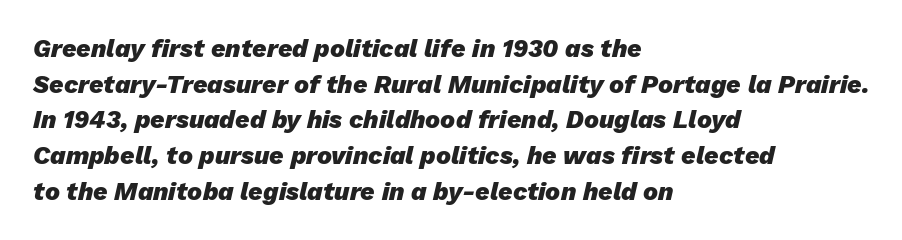
Set as a true bold cut, around the 700 mark. Observe the lean: these are italic letterforms. Summary of vertical rhythm: regular, with standard interline spacing. Rule under the text: the space is simply empty. If you drew a ruler down the left edge, every line would touch it. The rendering keeps characters at their native spacing.
